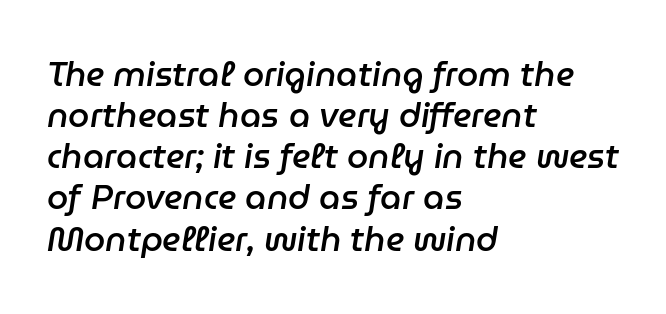
{"italic": "yes", "lean": "right", "slant_degrees": 9, "bold": "semi", "weight": "semibold", "width": "normal", "stroke_contrast": "low", "x_height": "medium", "monospaced": "no", "underline": "no", "align": "left", "line_spacing_ratio": 1.21, "letter_spacing": "normal", "letter_spacing_em": 0.0, "glyph_px": 34}
